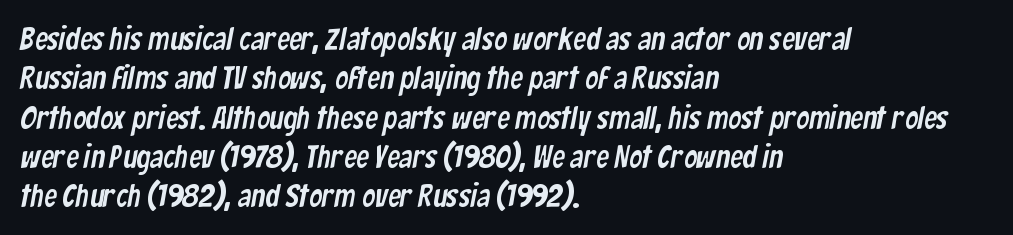
Q: Is the typeface a serif or a sans-serif typeface? A: Sans-serif.
Q: Is the text underlined? A: No.
Q: How is the paragraph aligned? A: Left-aligned.
Q: Is the spacing between letters normal or unusually wide? A: Normal.
Q: Width (condensed, normal, or wide)? A: Condensed.
Q: Stroke contrast? A: Low.
Q: x-height? A: Medium.
Q: Monospaced? A: No.
